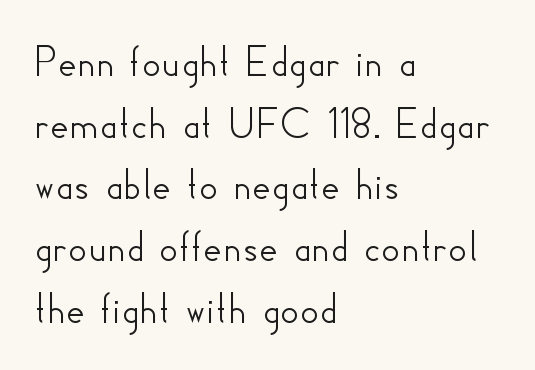
The image shows 46 px sans-serif type, upright; set left-aligned, normal line spacing (1.34x), normal letter spacing, not underlined; low stroke contrast and a small x-height.
